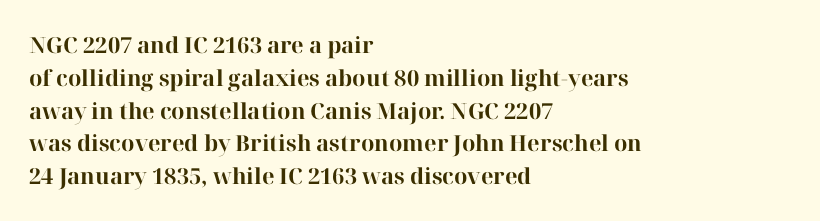
{"italic": "no", "bold": "yes", "underline": "no", "align": "left", "line_spacing": "normal", "line_spacing_ratio": 1.49, "letter_spacing": "normal", "letter_spacing_em": 0.0, "glyph_px": 22}
